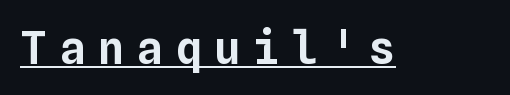
Q: Is the text italic (slanted)? A: No, it is upright.
Q: Is the text underlined? A: Yes.
Q: Is the spacing between letters normal or unusually wide? A: Unusually wide.
Q: Width (condensed, normal, or wide)? A: Normal.
Q: Stroke contrast? A: Low.
Q: x-height? A: Medium.
Q: Monospaced? A: Yes.
